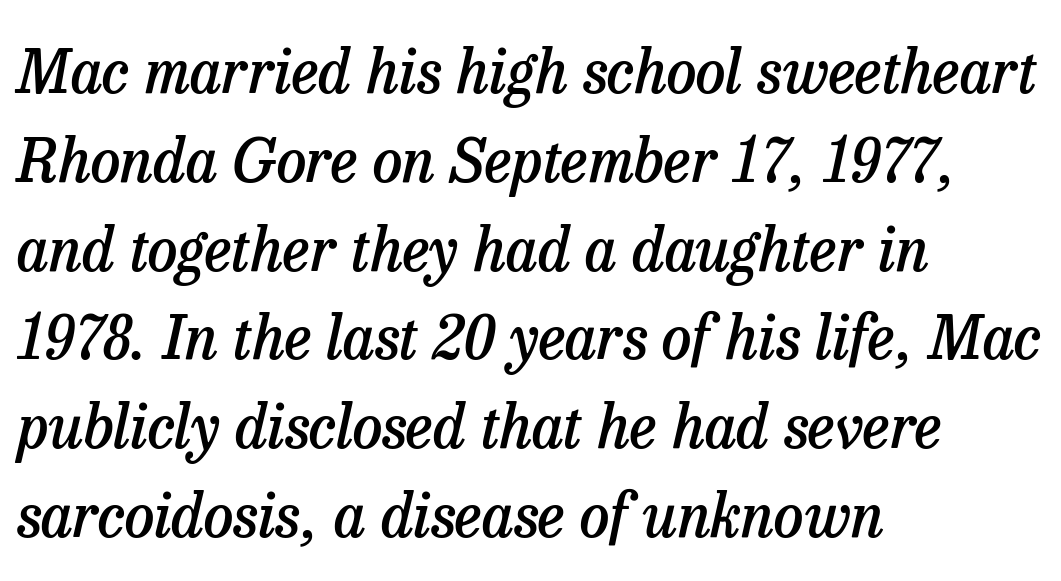
A typesetter would label this face a serif. Here the designer chose a conventional face with non-uniform glyph widths. The rendering applies a slant to the glyphs. All the whitespace from short lines collects on the right.
